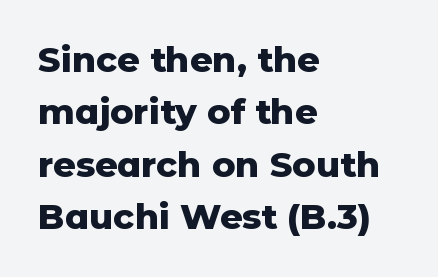
{"serif": "no", "italic": "no", "bold": "yes", "weight": "heavy", "width": "normal", "stroke_contrast": "low", "x_height": "medium", "monospaced": "no", "underline": "no", "align": "left", "line_spacing": "normal", "line_spacing_ratio": 1.5, "letter_spacing": "normal", "letter_spacing_em": 0.0, "glyph_px": 35}
